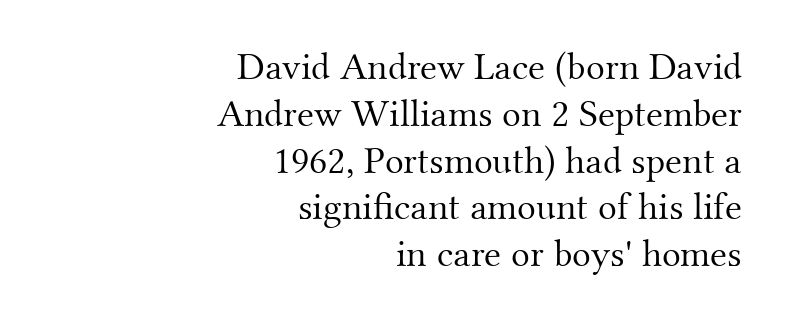
{"serif": "yes", "italic": "no", "bold": "no", "weight": "light", "width": "normal", "stroke_contrast": "medium", "x_height": "small", "monospaced": "no", "underline": "no", "align": "right", "line_spacing_ratio": 1.2, "letter_spacing": "normal", "letter_spacing_em": 0.0, "glyph_px": 39}
